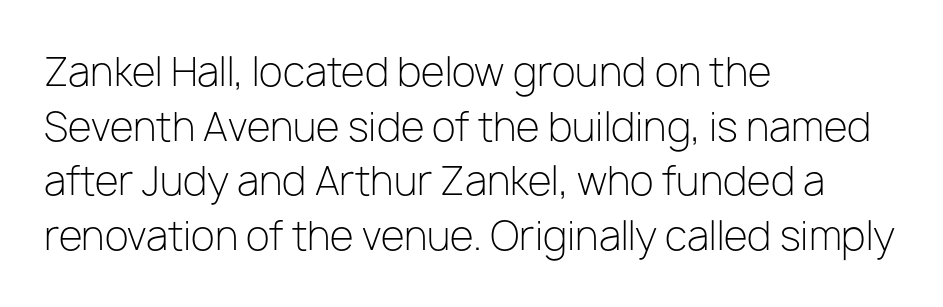
The image shows 39 px light sans-serif type, upright; set left-aligned, normal line spacing (1.4x), normal letter spacing, not underlined; low stroke contrast and a medium x-height.
